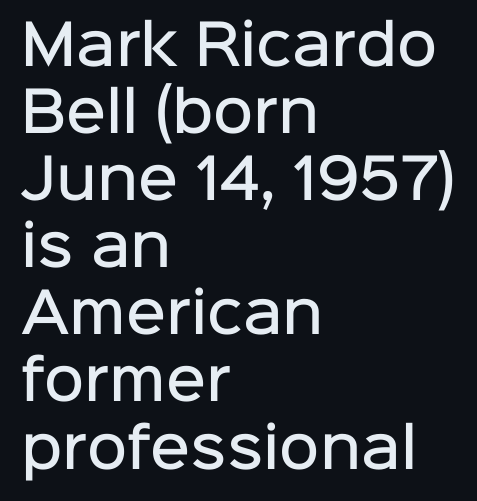
Honestly, the letter spacing is just normal — you wouldn't notice it. Vertical strokes here are truly vertical. On the weight axis this lands at semibold, roughly 600. Looks like regular typesetting: each glyph gets only the width it needs. Beneath every word, the page is bare. What kind of face is this? One without serifs — a sans.
